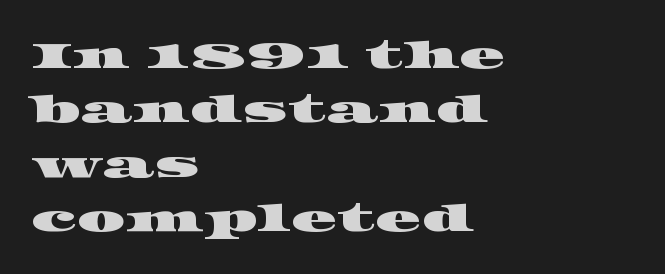
Each new line begins a customary step beneath the previous one. There is no visible air inserted between adjacent glyphs. The space beneath each line is pristine and unruled. The setting favours the left margin, as ordinary paragraphs usually do. These lines are rendered in a variable-pitch font.
